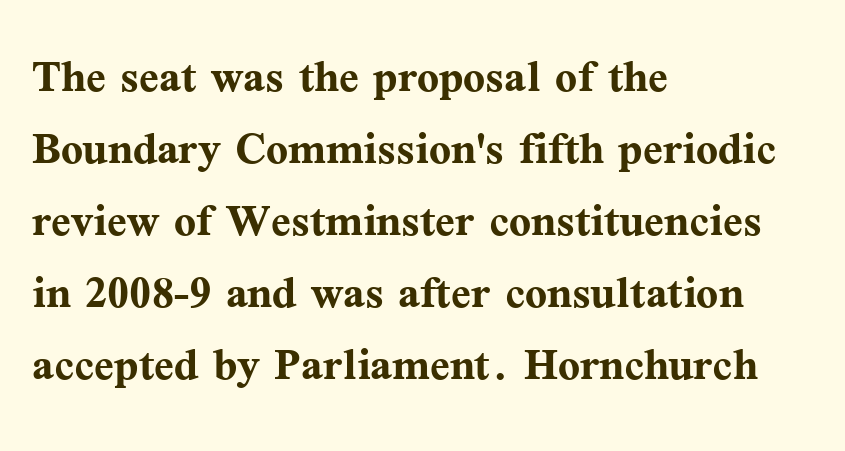
The image shows 58 px semibold serif type, upright; set left-aligned, line spacing 1.24x, normal letter spacing, not underlined; medium stroke contrast and a medium x-height.
